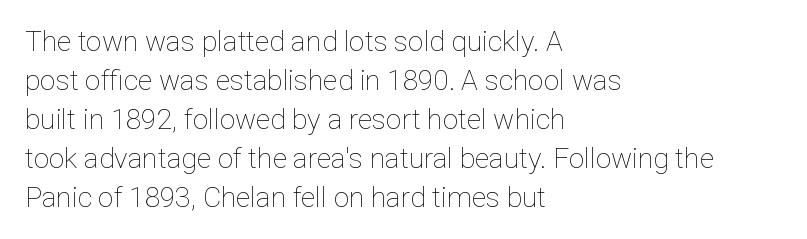
Q: Is the text bold? A: No.
Q: Is the text italic (slanted)? A: No, it is upright.
Q: Is the text underlined? A: No.
Q: How is the paragraph aligned? A: Left-aligned.
Q: Is the spacing between letters normal or unusually wide? A: Normal.
Q: Is the spacing between lines tight, normal or loose? A: Normal.
Q: Width (condensed, normal, or wide)? A: Normal.
Q: Stroke contrast? A: Low.
Q: x-height? A: Medium.
Q: Monospaced? A: No.
